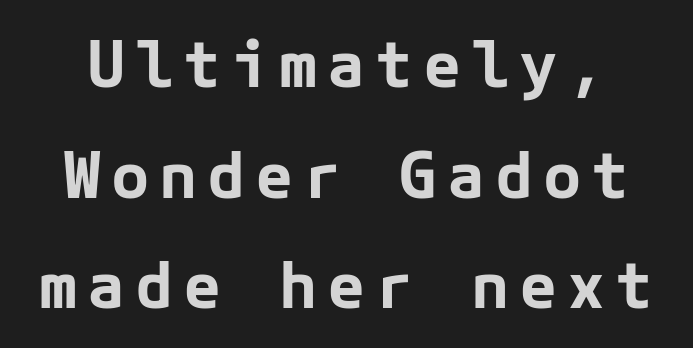
{"serif": "no", "italic": "no", "bold": "yes", "weight": "bold", "width": "normal", "stroke_contrast": "low", "x_height": "medium", "underline": "no", "line_spacing_ratio": 1.73, "glyph_px": 64}
